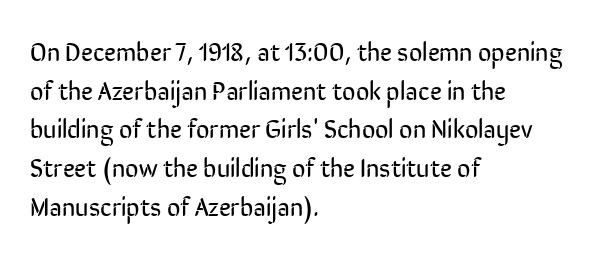
{"italic": "no", "bold": "no", "underline": "no", "align": "left", "line_spacing": "normal", "line_spacing_ratio": 1.49, "letter_spacing": "normal", "letter_spacing_em": 0.0, "glyph_px": 26}
